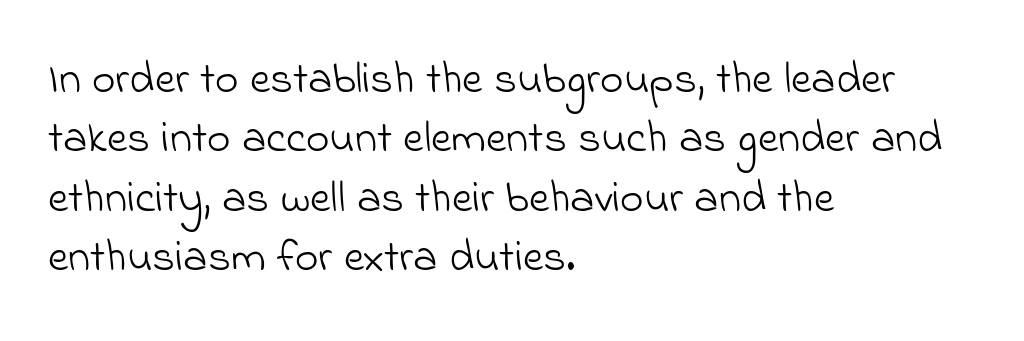
Q: Is the text bold? A: No.
Q: Is the typeface a serif or a sans-serif typeface? A: Sans-serif.
Q: Is the text underlined? A: No.
Q: How is the paragraph aligned? A: Left-aligned.
Q: Is the spacing between letters normal or unusually wide? A: Normal.
Q: Is the spacing between lines tight, normal or loose? A: Normal.
Q: Width (condensed, normal, or wide)? A: Normal.
Q: Stroke contrast? A: Low.
Q: x-height? A: Small.
Q: Monospaced? A: No.
